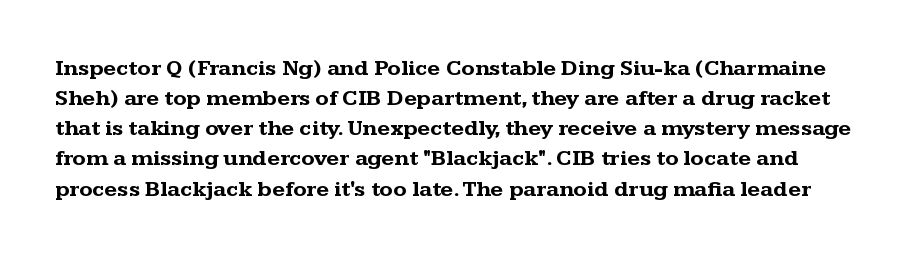
Q: Is the text bold? A: Yes.
Q: Is the text italic (slanted)? A: No, it is upright.
Q: Is the text underlined? A: No.
Q: Is the spacing between letters normal or unusually wide? A: Normal.
Q: Is the spacing between lines tight, normal or loose? A: Normal.
